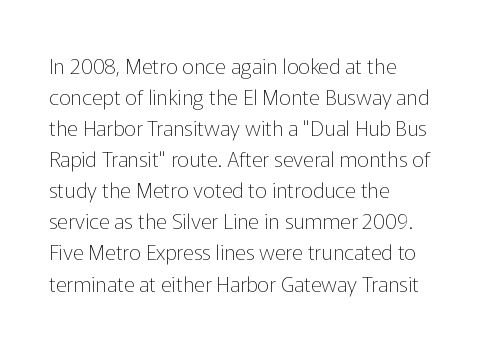
Q: Is the text bold? A: No.
Q: Is the text italic (slanted)? A: No, it is upright.
Q: Is the text underlined? A: No.
Q: How is the paragraph aligned? A: Left-aligned.
Q: Is the spacing between letters normal or unusually wide? A: Normal.
Q: Is the spacing between lines tight, normal or loose? A: Normal.
